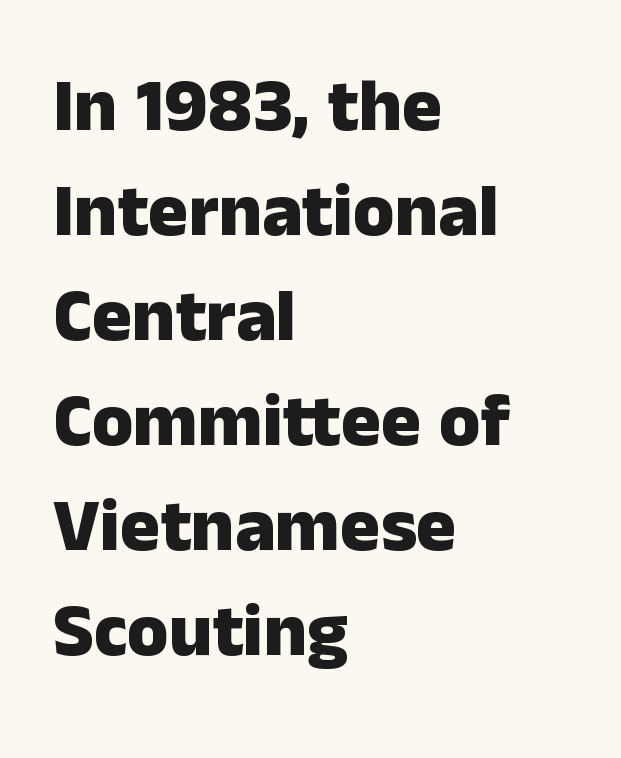
The font is running at its bold setting. Bare-footed words on every line. The characters display no serif detailing; their extremities are plain. Students, observe: this is what conventionally led text looks like. Note the varied advance widths — an 'i' is clearly narrower than an 'm'.
